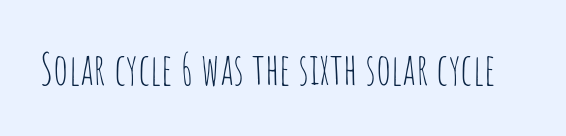
Weight: not bold — regular or lighter. Observe the ordinary spacing: letters are neighbours, not strangers. The face used here is proportionally spaced, like ordinary book or web type. I'd call this a sans setting — the letters go barefoot. Glance below the letters and you will spot only blank space.
